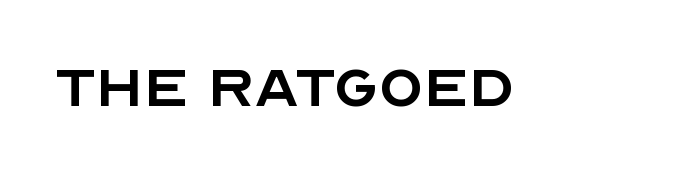
The image shows 73 px regular-weight sans-serif type, upright; set normal letter spacing, not underlined; a large x-height.
